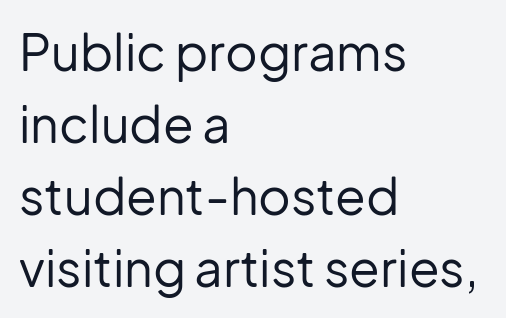
Q: Is the text bold? A: No.
Q: Is the text italic (slanted)? A: No, it is upright.
Q: Is the typeface a serif or a sans-serif typeface? A: Sans-serif.
Q: Is the text underlined? A: No.
Q: How is the paragraph aligned? A: Left-aligned.
Q: Is the spacing between letters normal or unusually wide? A: Normal.
Q: Is the spacing between lines tight, normal or loose? A: Normal.
Q: Width (condensed, normal, or wide)? A: Normal.
Q: Stroke contrast? A: Low.
Q: x-height? A: Medium.
Q: Monospaced? A: No.
